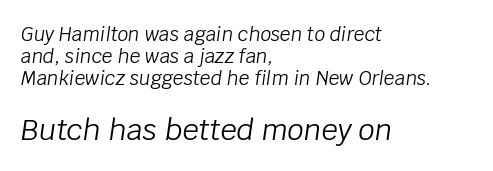
Q: Is the text bold? A: No.
Q: Is the text italic (slanted)? A: Yes, it leans right by about 8 degrees.
Q: Is the text underlined? A: No.
Q: How is the paragraph aligned? A: Left-aligned.
Q: Is the spacing between letters normal or unusually wide? A: Normal.
Q: Which block of text is set in a larger size, the first (top) or the second (bottom)? A: The second (bottom) one.
Q: Width (condensed, normal, or wide)? A: Normal.
Q: Stroke contrast? A: Low.
Q: x-height? A: Large.
Q: Monospaced? A: No.
